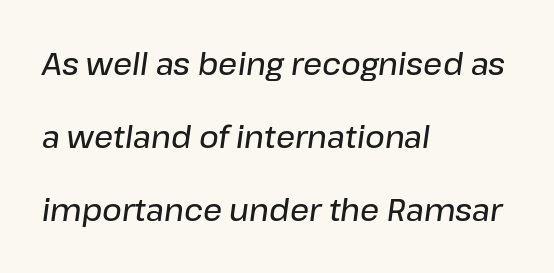
The image shows 30 px semibold type, italic (leaning right); set left-aligned, loose line spacing (2.44x), normal letter spacing, not underlined; low stroke contrast and a medium x-height.
